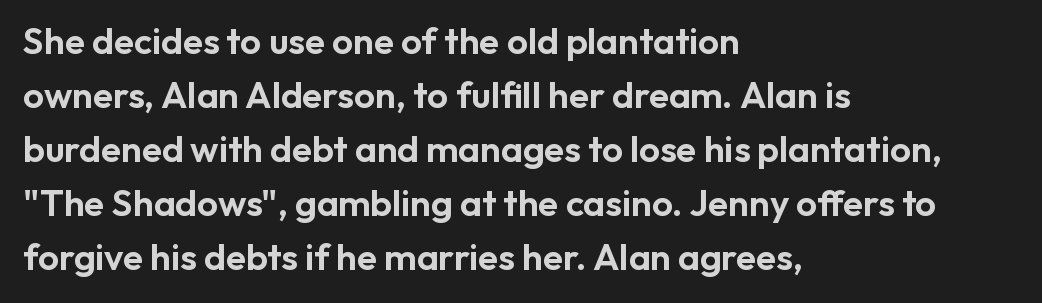
Q: Is the text italic (slanted)? A: No, it is upright.
Q: Is the typeface a serif or a sans-serif typeface? A: Sans-serif.
Q: Is the text underlined? A: No.
Q: How is the paragraph aligned? A: Left-aligned.
Q: Is the spacing between letters normal or unusually wide? A: Normal.
Q: Is the spacing between lines tight, normal or loose? A: Normal.
Q: Width (condensed, normal, or wide)? A: Normal.
Q: Stroke contrast? A: Low.
Q: x-height? A: Medium.
Q: Monospaced? A: No.
